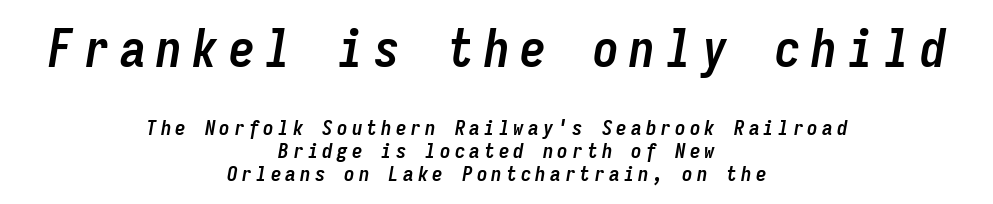
Q: Is the text bold? A: Yes.
Q: Is the text italic (slanted)? A: Yes, it leans right by about 9 degrees.
Q: Is the text underlined? A: No.
Q: How is the paragraph aligned? A: Centered.
Q: Is the spacing between letters normal or unusually wide? A: Unusually wide.
Q: Is the spacing between lines tight, normal or loose? A: Tight.
Q: Which block of text is set in a larger size, the first (top) or the second (bottom)? A: The first (top) one.
Q: Width (condensed, normal, or wide)? A: Condensed.
Q: Stroke contrast? A: Low.
Q: x-height? A: Medium.
Q: Monospaced? A: Yes.
